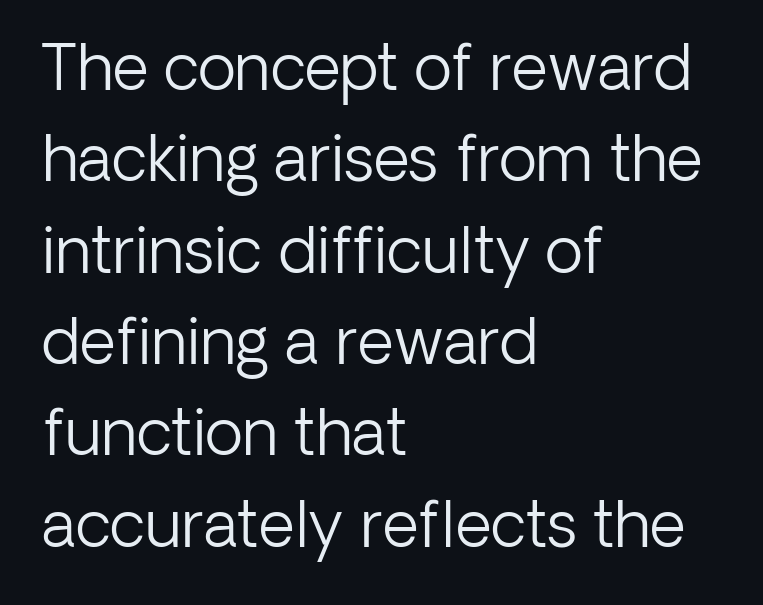
{"serif": "no", "italic": "no", "bold": "no", "weight": "light", "width": "normal", "stroke_contrast": "low", "x_height": "medium", "monospaced": "no", "underline": "no", "align": "left", "line_spacing": "normal", "line_spacing_ratio": 1.45, "letter_spacing": "normal", "letter_spacing_em": 0.0, "glyph_px": 63}
